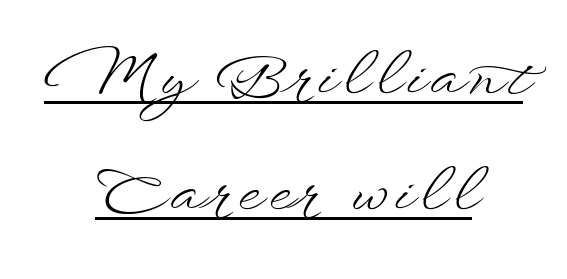
Does a line run under the words? Yes, clearly. The typesetter chose a symmetrical, centered arrangement here. The passage shown is typed in a proportional face where columns would drift. Think standard paragraph weight, or any step lighter than that.
